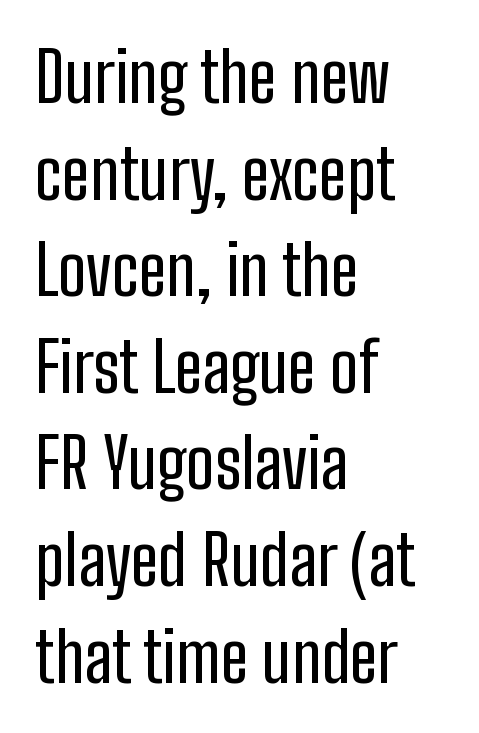
{"serif": "no", "italic": "no", "width": "condensed", "stroke_contrast": "low", "x_height": "medium", "monospaced": "no", "underline": "no", "align": "left", "line_spacing": "normal", "line_spacing_ratio": 1.4, "letter_spacing": "normal", "letter_spacing_em": 0.0, "glyph_px": 69}
